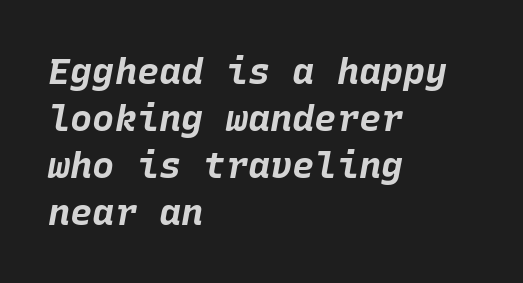
The image shows 37 px bold type, italic (leaning right), monospaced; set left-aligned, normal line spacing (1.27x), normal letter spacing, not underlined; low stroke contrast and a large x-height.
